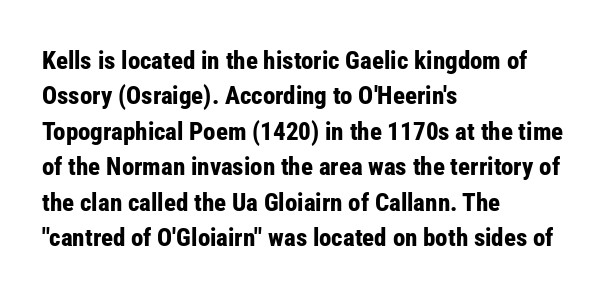
Q: Is the text bold? A: Yes.
Q: Is the text italic (slanted)? A: No, it is upright.
Q: Is the text underlined? A: No.
Q: How is the paragraph aligned? A: Left-aligned.
Q: Is the spacing between letters normal or unusually wide? A: Normal.
Q: Is the spacing between lines tight, normal or loose? A: Normal.
